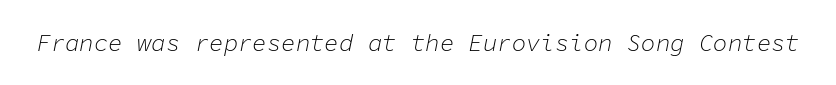
The image shows 24 px text type, italic (leaning right); set normal letter spacing, not underlined.
